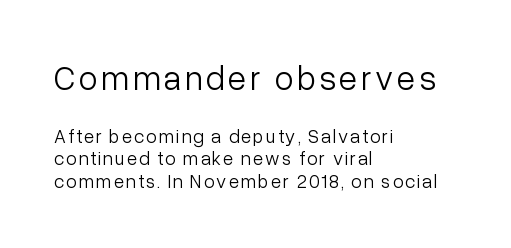
{"serif": "no", "italic": "no", "bold": "no", "weight": "light", "width": "normal", "stroke_contrast": "low", "x_height": "medium", "monospaced": "no", "underline": "no", "align": "left", "line_spacing_ratio": 1.19, "larger_block": "first", "size_ratio": 1.79, "glyph_px": 34}
